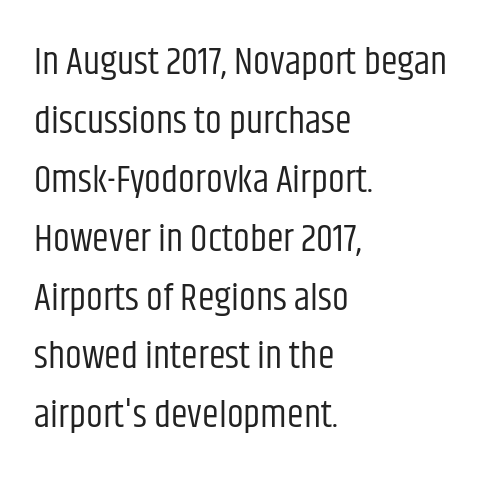
Q: Is the text bold? A: No.
Q: Is the text italic (slanted)? A: No, it is upright.
Q: Is the typeface a serif or a sans-serif typeface? A: Sans-serif.
Q: Is the text underlined? A: No.
Q: How is the paragraph aligned? A: Left-aligned.
Q: Is the spacing between letters normal or unusually wide? A: Normal.
Q: Is the spacing between lines tight, normal or loose? A: Normal.
Q: Width (condensed, normal, or wide)? A: Condensed.
Q: Stroke contrast? A: Low.
Q: x-height? A: Large.
Q: Monospaced? A: No.
